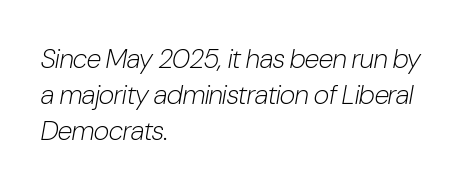
Regarding leading, the lines here are spaced in the standard way. Italic? Definitely — the glyphs are oblique. A classic flush-left, rag-right setting is used for this passage. Here the glyphs are tracked normally, forming tight word shapes. Weight: not bold — regular or lighter.
